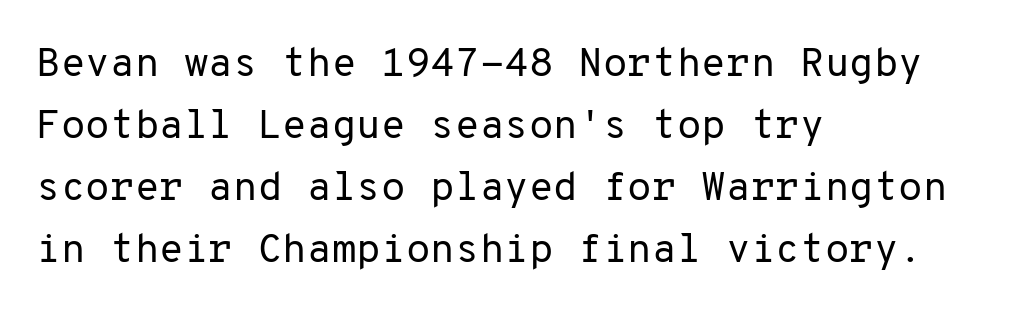
{"serif": "no", "italic": "no", "bold": "no", "weight": "regular", "width": "normal", "stroke_contrast": "low", "x_height": "medium", "monospaced": "yes", "underline": "no", "align": "left", "line_spacing": "normal", "line_spacing_ratio": 1.55, "letter_spacing": "normal", "letter_spacing_em": 0.0, "glyph_px": 40}
